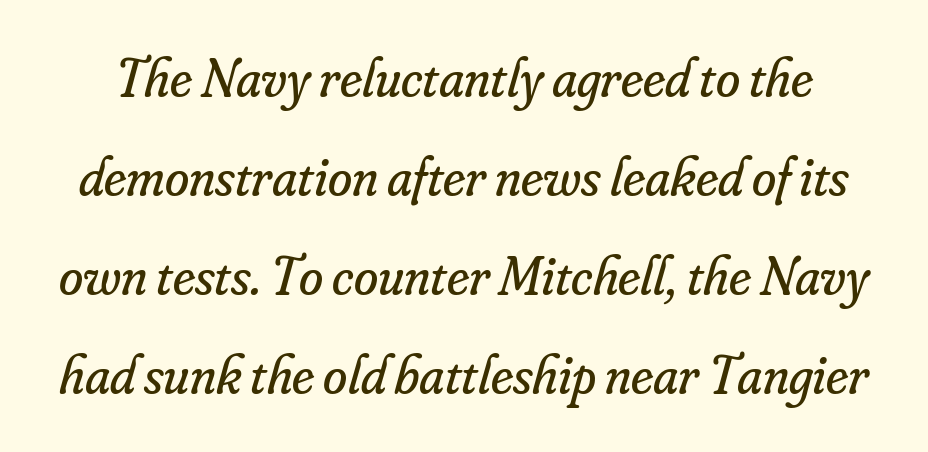
{"serif": "yes", "italic": "yes", "lean": "right", "slant_degrees": 16, "bold": "no", "weight": "regular", "width": "normal", "stroke_contrast": "low", "x_height": "small", "monospaced": "no", "underline": "no", "line_spacing_ratio": 1.8, "letter_spacing": "normal", "letter_spacing_em": 0.0, "glyph_px": 55}
